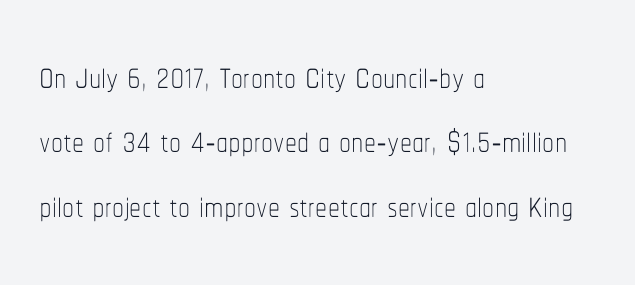
Q: Is the text bold? A: No.
Q: Is the text italic (slanted)? A: No, it is upright.
Q: Is the text underlined? A: No.
Q: How is the paragraph aligned? A: Left-aligned.
Q: Is the spacing between letters normal or unusually wide? A: Normal.
Q: Is the spacing between lines tight, normal or loose? A: Normal.
Q: Width (condensed, normal, or wide)? A: Condensed.
Q: Stroke contrast? A: Low.
Q: x-height? A: Medium.
Q: Monospaced? A: No.
